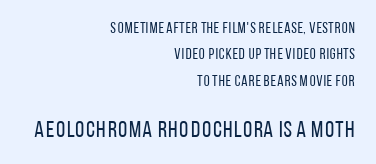
The image shows 23 px text type, upright; set right-aligned, line spacing 1.76x, normal letter spacing, not underlined; the second (bottom) block is 1.53x larger.
